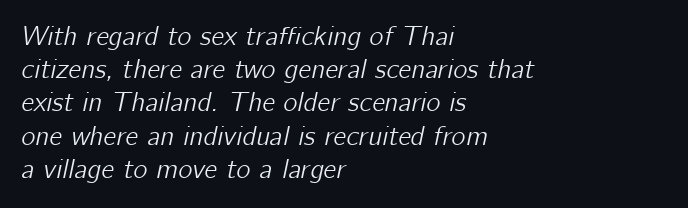
The image shows 27 px text type, italic (leaning right); set left-aligned, line spacing 1.23x, normal letter spacing, not underlined.
